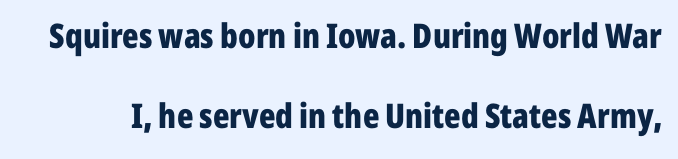
The image shows 34 px bold, condensed sans-serif type, upright; set loose line spacing (2.36x), normal letter spacing, not underlined; low stroke contrast and a medium x-height.
